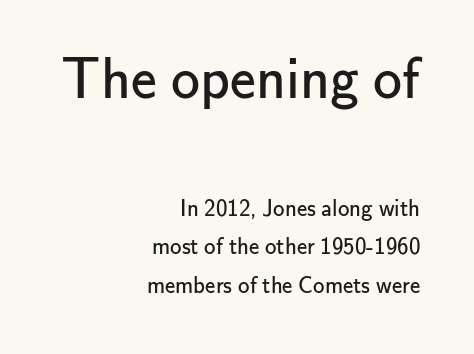
The image shows 58 px regular-weight sans-serif type, upright; set right-aligned, normal line spacing (1.68x), normal letter spacing, not underlined; the first (top) block is 2.52x larger; low stroke contrast and a small x-height.
